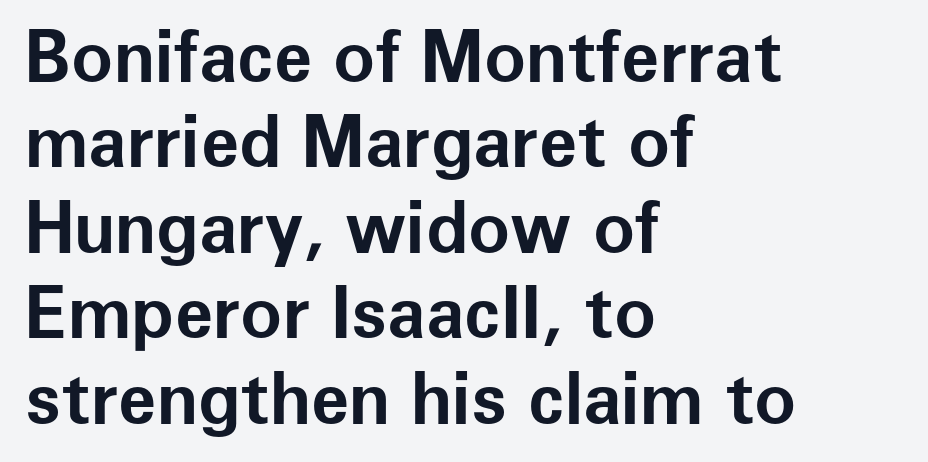
The gaps between neighbouring characters are ordinary and unremarkable. A roman cut, with each character standing at attention. Beneath every word, the page is bare. This rendering uses left alignment, leaving the right contour irregular. Each glyph is drawn with heavy, bold strokes.
